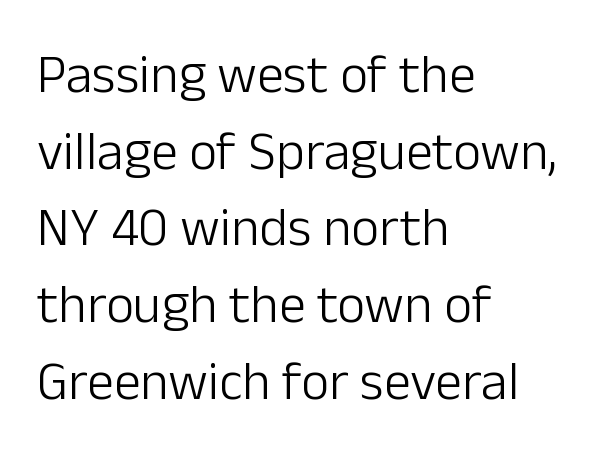
The image shows 54 px light sans-serif type, upright; set left-aligned, normal line spacing (1.42x), normal letter spacing, not underlined; low stroke contrast and a medium x-height.
